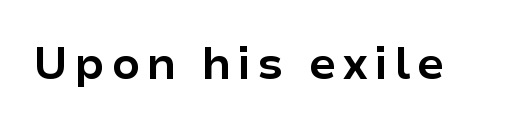
Here the designer chose a conventional face with non-uniform glyph widths. You can tell it's not italic because the verticals are truly vertical. Typesetter's note: full bold, strokes at maximum text heaviness. Nothing sits at the stroke ends, so this counts as sans-serif. Quick note: underline off.
